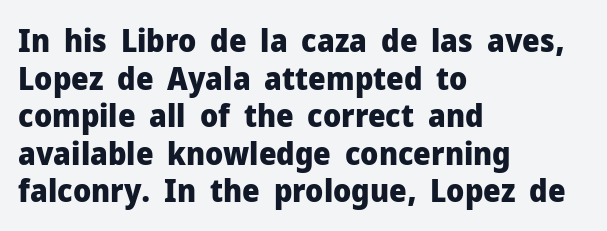
The face used here is a sans, in the tradition of grotesques and geometrics. Descender tails drop into unmarked territory. The lettering holds an erect, upright posture throughout. Weight check: bold — yes, fully.
